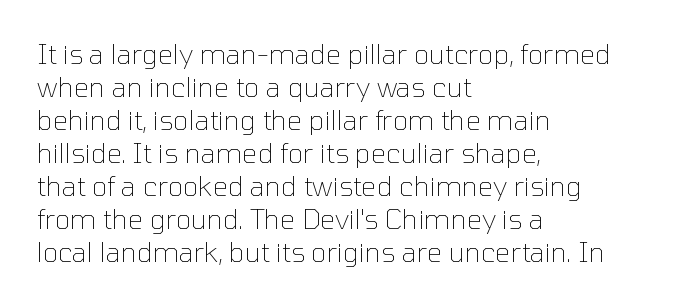
The image shows 27 px text type, upright; set left-aligned, line spacing 1.22x, normal letter spacing, not underlined.
